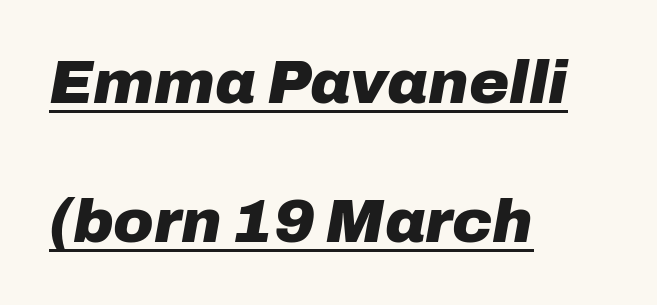
The image shows 61 px heavy type, italic (leaning right); set left-aligned, loose line spacing (2.28x), normal letter spacing, underlined; low stroke contrast and a medium x-height.
